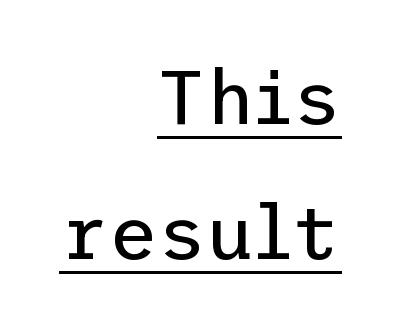
The image shows 75 px regular-weight sans-serif type, upright; set right-aligned, line spacing 1.8x, normal letter spacing, underlined; low stroke contrast and a medium x-height.
